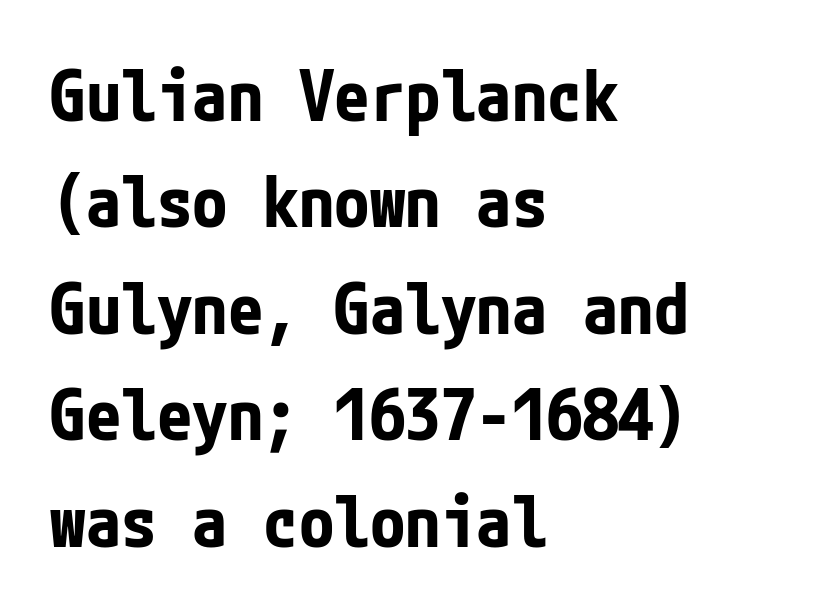
Q: Is the text bold? A: Yes.
Q: Is the text italic (slanted)? A: No, it is upright.
Q: Is the typeface a serif or a sans-serif typeface? A: Sans-serif.
Q: Is the text underlined? A: No.
Q: How is the paragraph aligned? A: Left-aligned.
Q: Is the spacing between letters normal or unusually wide? A: Normal.
Q: Is the spacing between lines tight, normal or loose? A: Normal.
Q: Width (condensed, normal, or wide)? A: Condensed.
Q: Stroke contrast? A: Low.
Q: x-height? A: Medium.
